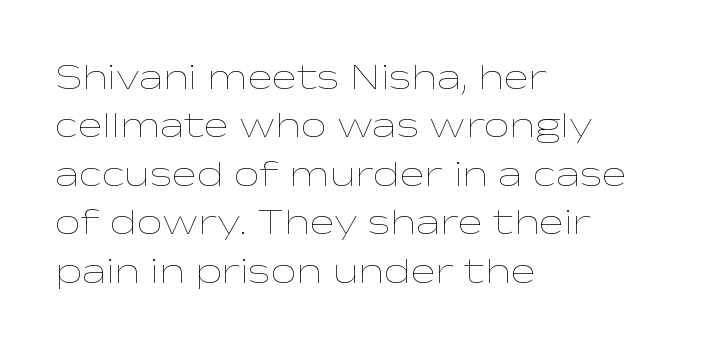
Counters stay open thanks to moderate or lighter strokes. Caption: multi-line text, flush left, ragged right. Ascenders rise straight up at ninety degrees. The letters advance in unequal steps, a hallmark of proportional type. Normally led — the rows are evenly, conventionally spaced. The tracking reads as untouched default to a designer's eye.
